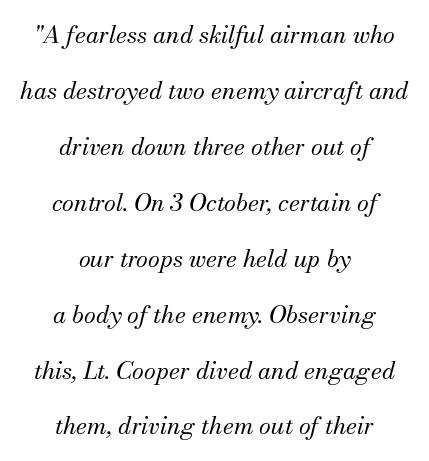
The image shows 24 px text type, italic (leaning right); set centered, loose line spacing (2.33x), normal letter spacing, not underlined.
